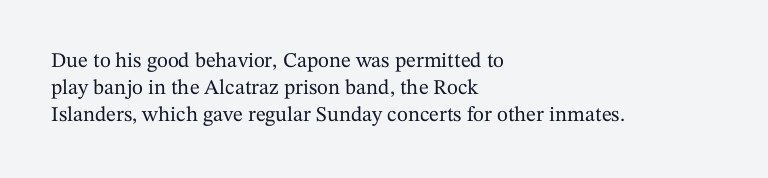
Q: Is the text italic (slanted)? A: No, it is upright.
Q: Is the text underlined? A: No.
Q: How is the paragraph aligned? A: Left-aligned.
Q: Is the spacing between letters normal or unusually wide? A: Normal.
Q: Is the spacing between lines tight, normal or loose? A: Normal.
